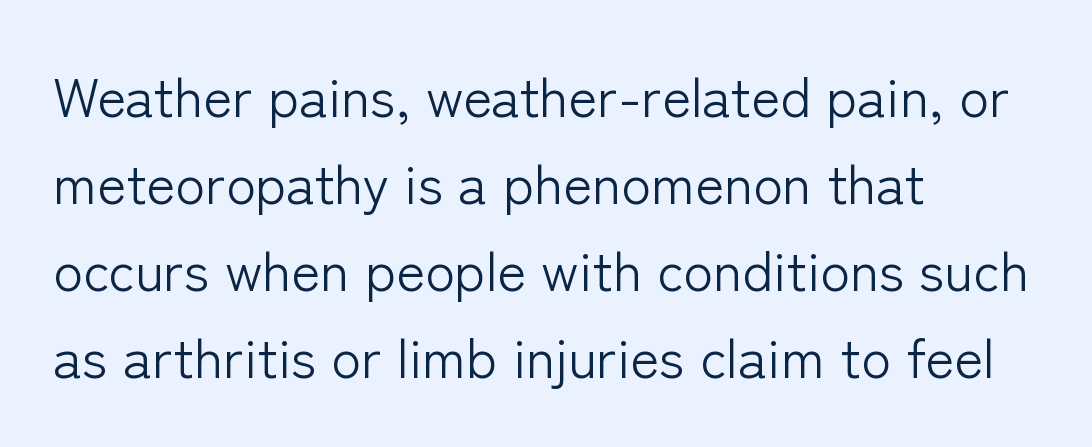
Q: Is the text bold? A: No.
Q: Is the text italic (slanted)? A: No, it is upright.
Q: Is the typeface a serif or a sans-serif typeface? A: Sans-serif.
Q: Is the text underlined? A: No.
Q: How is the paragraph aligned? A: Left-aligned.
Q: Is the spacing between letters normal or unusually wide? A: Normal.
Q: Is the spacing between lines tight, normal or loose? A: Normal.
Q: Width (condensed, normal, or wide)? A: Normal.
Q: Stroke contrast? A: Low.
Q: x-height? A: Medium.
Q: Monospaced? A: No.
